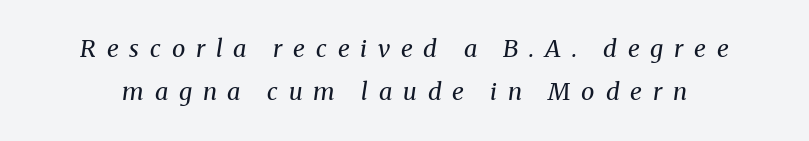
Is the letter spacing exaggerated? Yes — the characters are pushed far apart. Compared with a typical body face, this is equally light or lighter still. When letters slant like this, we call the style italic. Check the space under the baseline: it is left empty.
